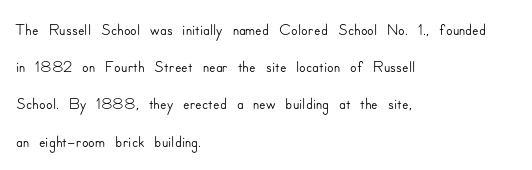
{"italic": "no", "underline": "no", "align": "left", "line_spacing": "normal", "line_spacing_ratio": 1.55, "letter_spacing": "normal", "letter_spacing_em": 0.0, "glyph_px": 24}
